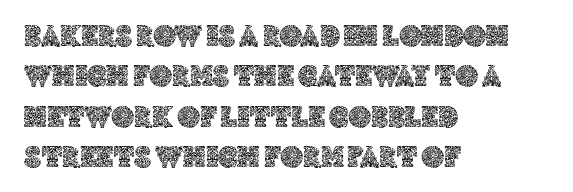
{"italic": "no", "width": "normal", "x_height": "large", "monospaced": "no", "underline": "no", "align": "left", "line_spacing": "normal", "line_spacing_ratio": 1.3, "letter_spacing": "normal", "letter_spacing_em": 0.0, "glyph_px": 31}
